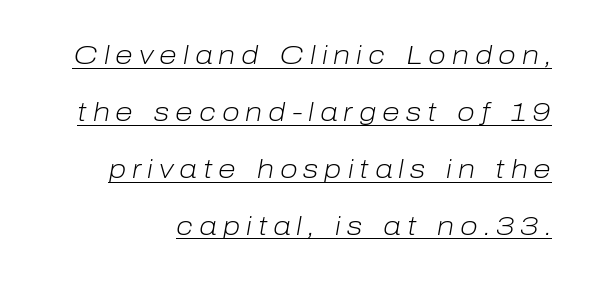
The image shows 26 px text type, italic (leaning right); set right-aligned, loose line spacing (2.19x), unusually wide letter spacing (+0.23 em), underlined.
